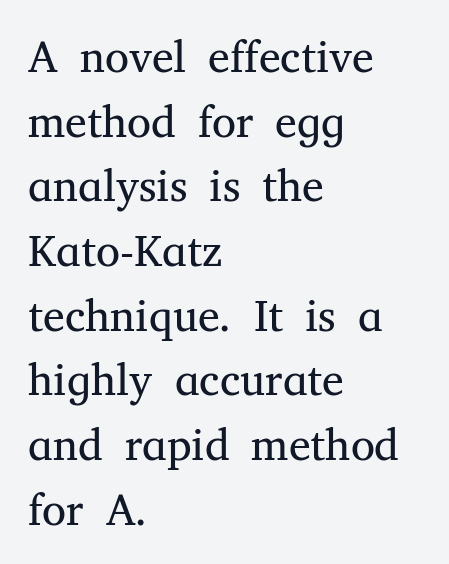
{"serif": "yes", "italic": "no", "bold": "no", "weight": "regular", "width": "normal", "stroke_contrast": "medium", "x_height": "medium", "monospaced": "no", "underline": "no", "align": "left", "line_spacing": "normal", "line_spacing_ratio": 1.47, "letter_spacing": "normal", "letter_spacing_em": 0.0, "glyph_px": 44}
